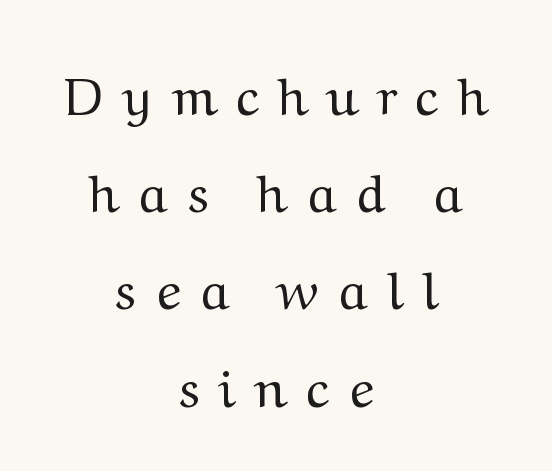
Q: Is the text bold? A: No.
Q: Is the text italic (slanted)? A: No, it is upright.
Q: Is the typeface a serif or a sans-serif typeface? A: Serif.
Q: Is the text underlined? A: No.
Q: How is the paragraph aligned? A: Centered.
Q: Is the spacing between letters normal or unusually wide? A: Unusually wide.
Q: Width (condensed, normal, or wide)? A: Normal.
Q: Stroke contrast? A: Medium.
Q: x-height? A: Medium.
Q: Monospaced? A: No.
